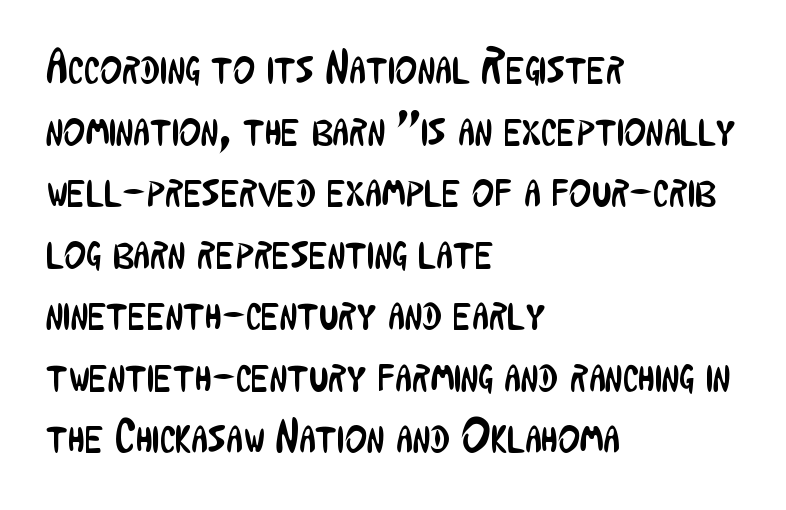
Q: Is the text bold? A: No.
Q: Is the text italic (slanted)? A: No, it is upright.
Q: Is the typeface a serif or a sans-serif typeface? A: Sans-serif.
Q: Is the text underlined? A: No.
Q: How is the paragraph aligned? A: Left-aligned.
Q: Is the spacing between letters normal or unusually wide? A: Normal.
Q: Is the spacing between lines tight, normal or loose? A: Normal.
Q: Width (condensed, normal, or wide)? A: Condensed.
Q: Stroke contrast? A: Low.
Q: x-height? A: Medium.
Q: Monospaced? A: No.
